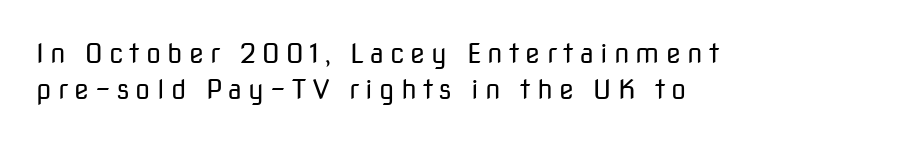
Q: Is the text bold? A: No.
Q: Is the text italic (slanted)? A: No, it is upright.
Q: Is the text underlined? A: No.
Q: How is the paragraph aligned? A: Left-aligned.
Q: Is the spacing between letters normal or unusually wide? A: Unusually wide.
Q: Is the spacing between lines tight, normal or loose? A: Normal.
